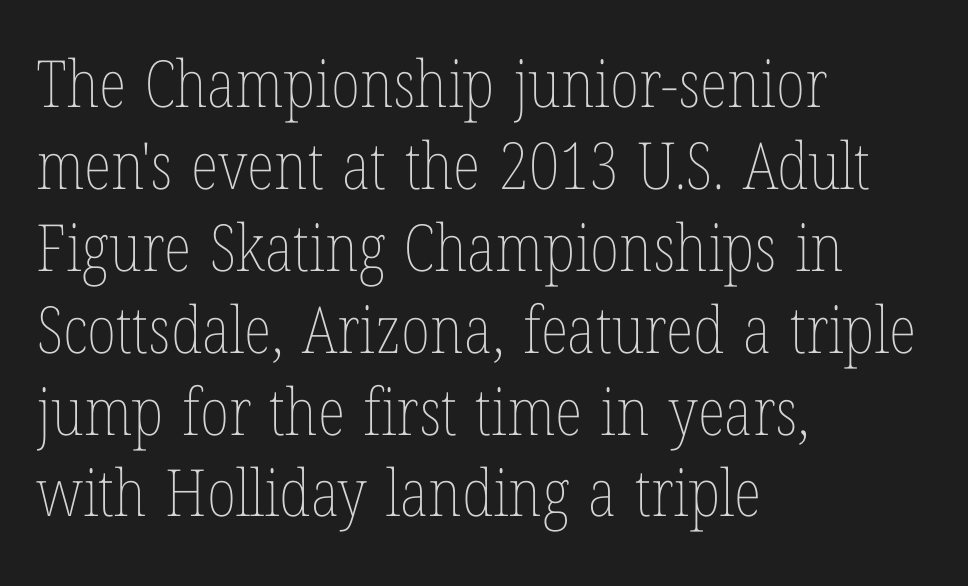
Descenders hang freely into open space. The strokes carry an ordinary text weight at most. This sample keeps an unexceptional amount of space between lines. These lines keep a tight, regular rhythm from letter to letter. Varying glyph widths throughout — classic text-font behaviour. The lines are quadded left.
